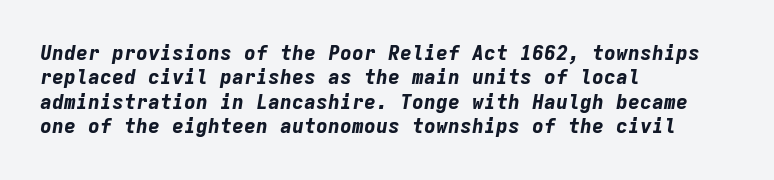
{"italic": "yes", "lean": "right", "slant_degrees": 9, "bold": "yes", "underline": "no", "align": "left", "line_spacing_ratio": 1.22, "letter_spacing": "normal", "letter_spacing_em": 0.0, "glyph_px": 20}
